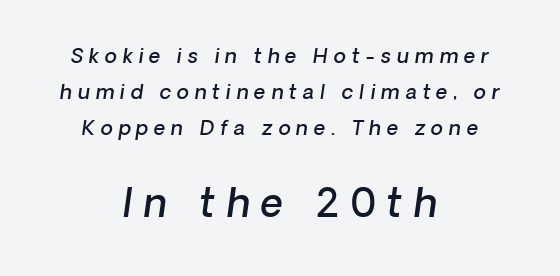
{"serif": "no", "bold": "semi", "weight": "semibold", "width": "normal", "stroke_contrast": "low", "x_height": "medium", "monospaced": "no", "underline": "no", "align": "center", "line_spacing_ratio": 1.8, "letter_spacing": "wide", "letter_spacing_em": 0.29, "larger_block": "second", "size_ratio": 1.95, "glyph_px": 39}
